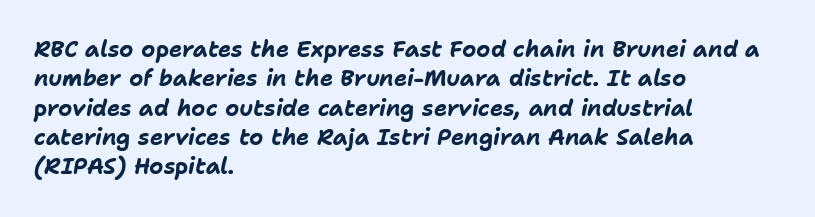
Q: Is the text bold? A: Yes.
Q: Is the text italic (slanted)? A: Yes, it leans right by about 11 degrees.
Q: Is the text underlined? A: No.
Q: How is the paragraph aligned? A: Left-aligned.
Q: Is the spacing between letters normal or unusually wide? A: Normal.
Q: Is the spacing between lines tight, normal or loose? A: Normal.
